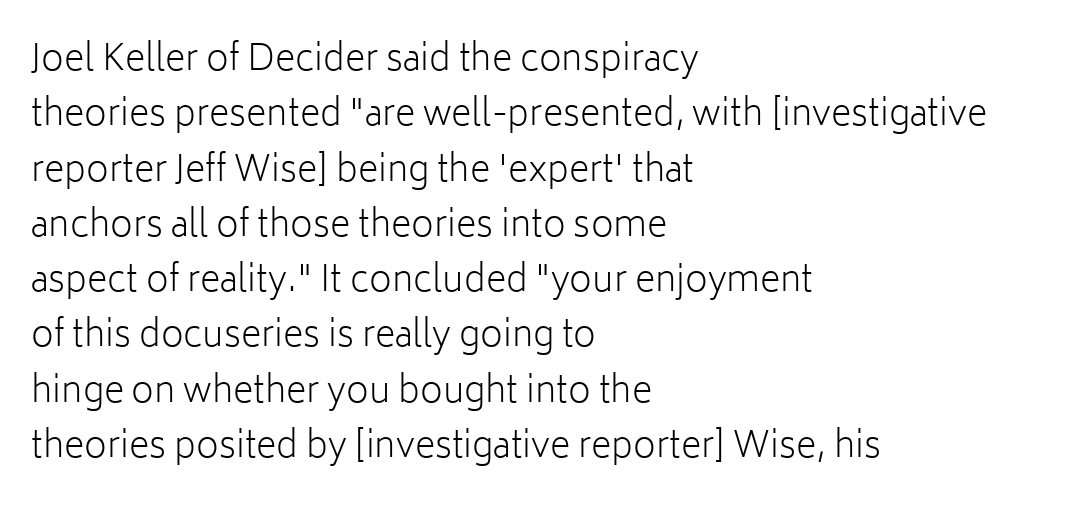
{"serif": "no", "italic": "no", "bold": "no", "weight": "light", "width": "normal", "stroke_contrast": "low", "x_height": "medium", "monospaced": "no", "underline": "no", "align": "left", "line_spacing": "normal", "line_spacing_ratio": 1.58, "letter_spacing": "normal", "letter_spacing_em": 0.0, "glyph_px": 35}
